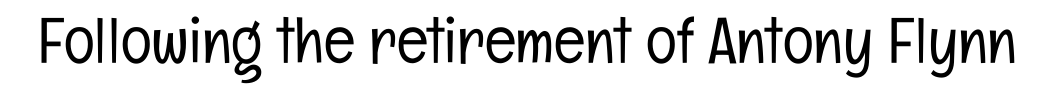
{"serif": "no", "italic": "no", "bold": "no", "weight": "light", "width": "condensed", "stroke_contrast": "low", "x_height": "medium", "monospaced": "no", "underline": "no", "letter_spacing": "normal", "letter_spacing_em": 0.0, "glyph_px": 65}
